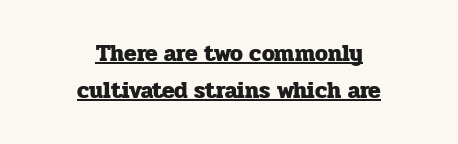
{"italic": "no", "bold": "yes", "underline": "yes", "align": "center", "line_spacing": "normal", "line_spacing_ratio": 1.6, "letter_spacing": "normal", "letter_spacing_em": 0.0, "glyph_px": 23}
